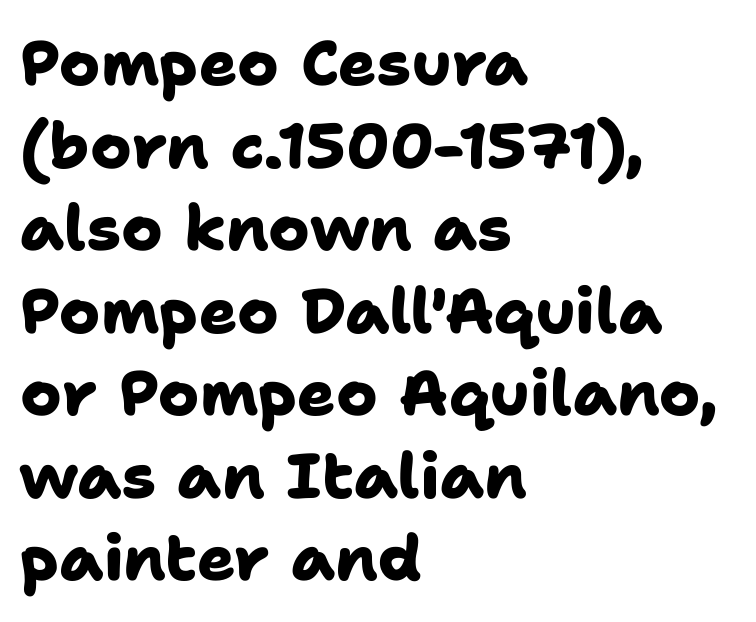
The area under the type is left untouched. Students, observe: this is what conventionally led text looks like. A typesetter would label this face a sans. Alignment: flush left. Proportional: the letters do not fall into vertical columns.
